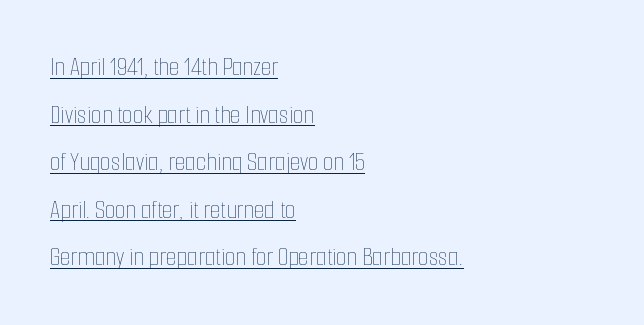
The image shows 27 px text type, upright; set left-aligned, line spacing 1.76x, normal letter spacing, underlined.
